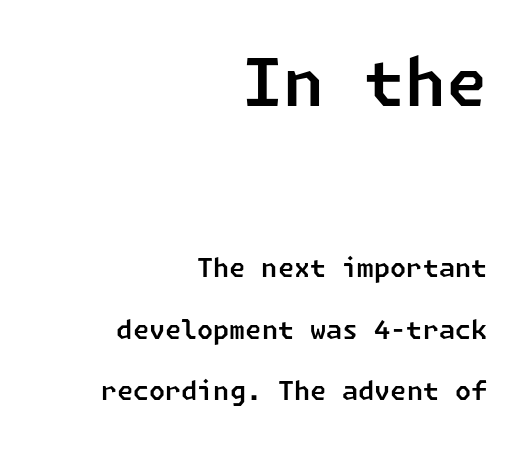
Q: Is the typeface a serif or a sans-serif typeface? A: Sans-serif.
Q: Is the text underlined? A: No.
Q: How is the paragraph aligned? A: Right-aligned.
Q: Is the spacing between letters normal or unusually wide? A: Normal.
Q: Is the spacing between lines tight, normal or loose? A: Loose.
Q: Which block of text is set in a larger size, the first (top) or the second (bottom)? A: The first (top) one.
Q: Width (condensed, normal, or wide)? A: Normal.
Q: Stroke contrast? A: Low.
Q: x-height? A: Medium.
